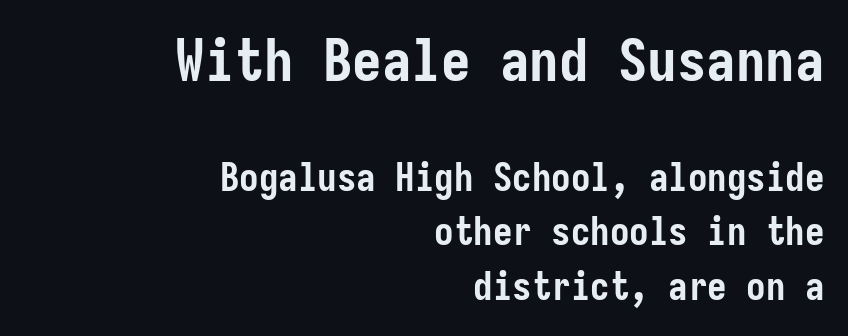
{"serif": "no", "italic": "no", "bold": "yes", "weight": "semibold", "width": "condensed", "stroke_contrast": "low", "x_height": "medium", "underline": "no", "align": "right", "line_spacing": "normal", "line_spacing_ratio": 1.39, "letter_spacing": "normal", "letter_spacing_em": 0.0, "larger_block": "first", "size_ratio": 1.51, "glyph_px": 59}
